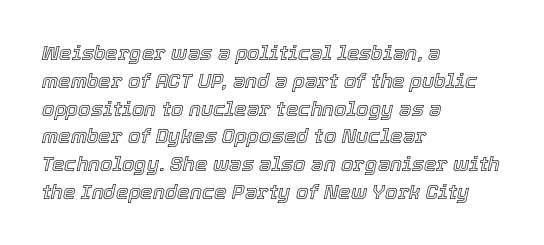
{"italic": "yes", "lean": "right", "slant_degrees": 12, "underline": "no", "align": "left", "line_spacing": "normal", "line_spacing_ratio": 1.39, "letter_spacing": "normal", "letter_spacing_em": 0.0, "glyph_px": 20}
